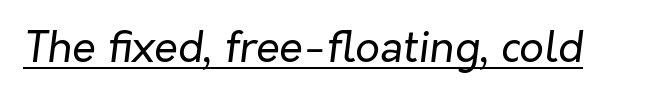
{"italic": "yes", "lean": "right", "slant_degrees": 7, "bold": "no", "weight": "regular", "width": "normal", "stroke_contrast": "low", "x_height": "medium", "monospaced": "no", "underline": "yes", "letter_spacing": "normal", "letter_spacing_em": 0.0, "glyph_px": 43}
